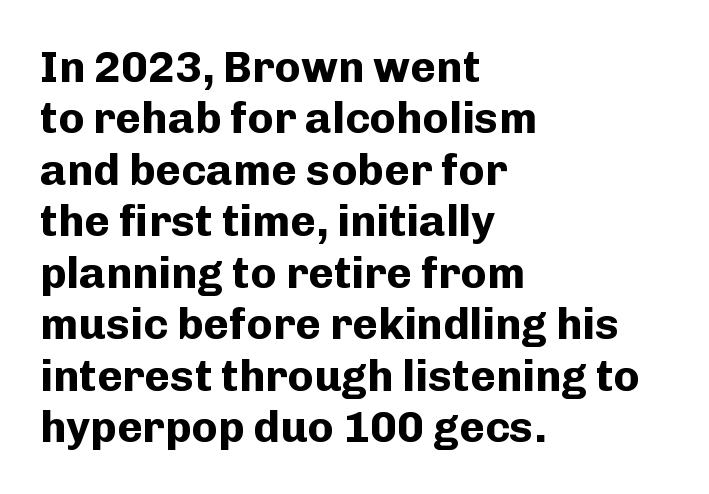
The image shows 44 px bold sans-serif type, upright; set left-aligned, line spacing 1.17x, normal letter spacing, not underlined; low stroke contrast and a medium x-height.
